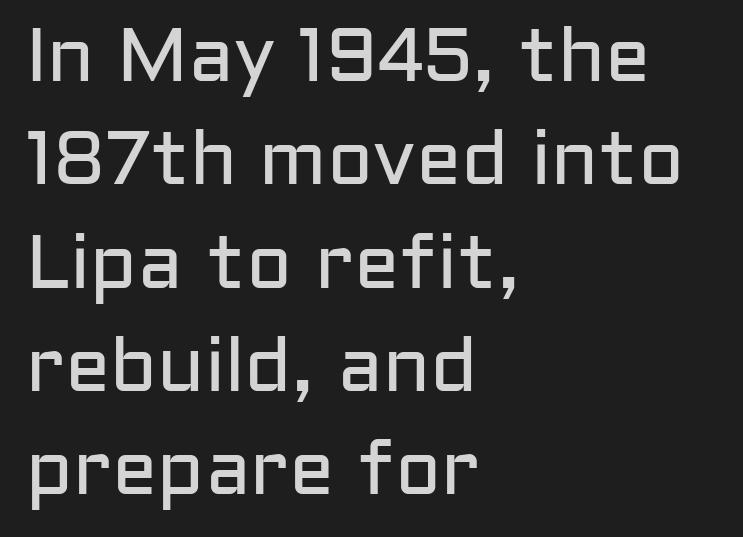
{"serif": "no", "italic": "no", "bold": "no", "weight": "regular", "width": "normal", "stroke_contrast": "low", "x_height": "medium", "monospaced": "no", "underline": "no", "align": "left", "line_spacing": "normal", "line_spacing_ratio": 1.36, "letter_spacing": "normal", "letter_spacing_em": 0.0, "glyph_px": 76}
